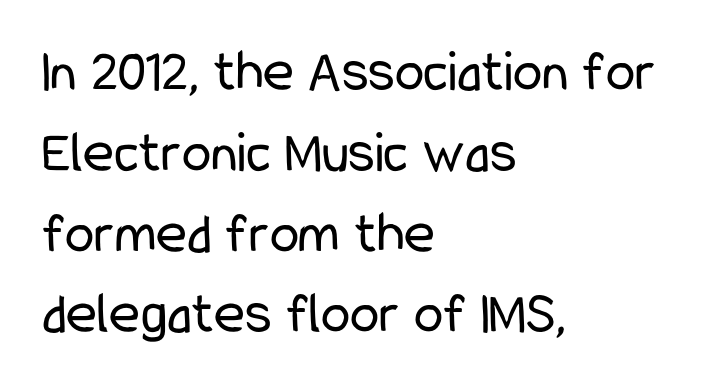
The image shows 59 px regular-weight, condensed sans-serif type, upright; set left-aligned, normal line spacing (1.37x), normal letter spacing, not underlined; low stroke contrast and a medium x-height.
